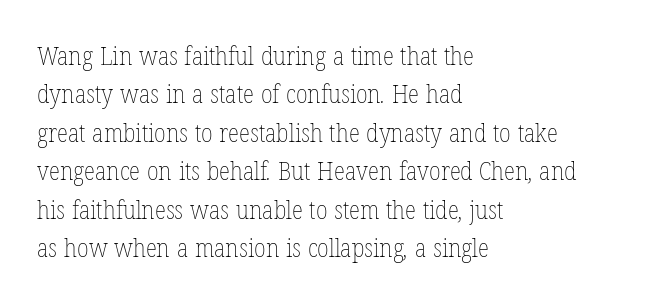
The image shows 26 px text type; set left-aligned, normal line spacing (1.48x), normal letter spacing, not underlined.
